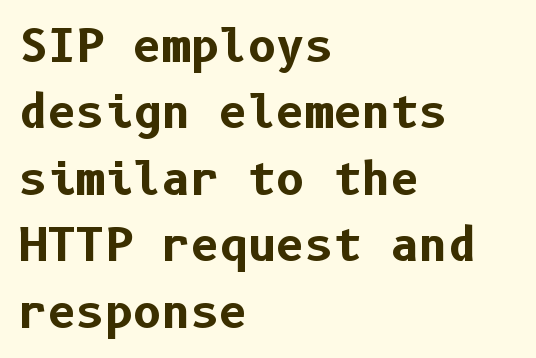
The image shows 44 px bold sans-serif type, upright; set left-aligned, normal line spacing (1.51x), normal letter spacing, not underlined; low stroke contrast and a medium x-height.
